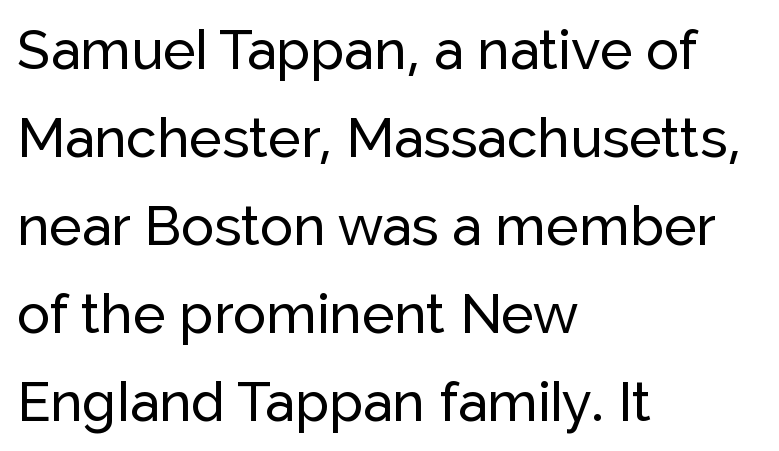
{"serif": "no", "italic": "no", "width": "normal", "stroke_contrast": "low", "x_height": "medium", "monospaced": "no", "underline": "no", "align": "left", "line_spacing": "normal", "line_spacing_ratio": 1.6, "letter_spacing": "normal", "letter_spacing_em": 0.0, "glyph_px": 55}
